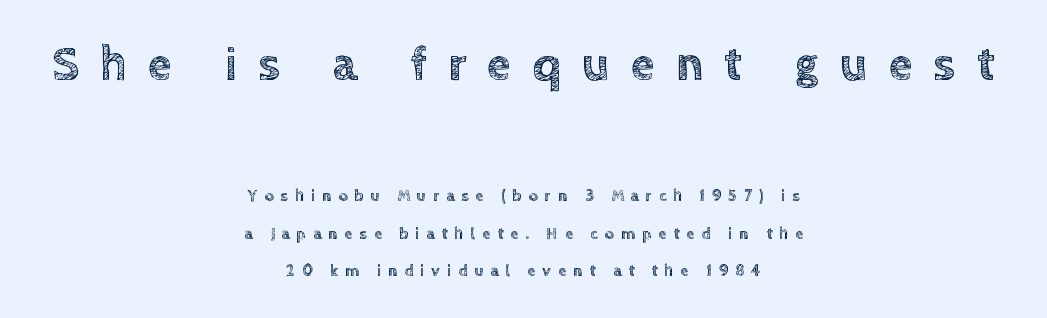
{"italic": "no", "width": "normal", "x_height": "large", "monospaced": "no", "underline": "no", "align": "center", "line_spacing": "loose", "line_spacing_ratio": 2.33, "letter_spacing": "wide", "letter_spacing_em": 0.44, "larger_block": "first", "size_ratio": 3.0, "glyph_px": 48}
